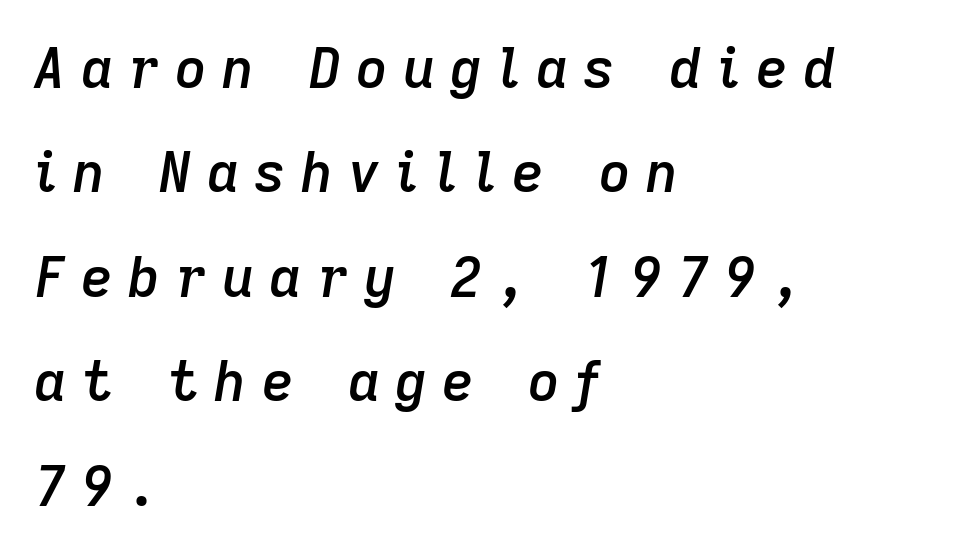
The letters are slanted; this is an italic face. The strip under each line holds only bare page. Observe the wide spacing: letters keep a clear distance from each other. Students, observe: this is what heavily led, spacious text looks like.
